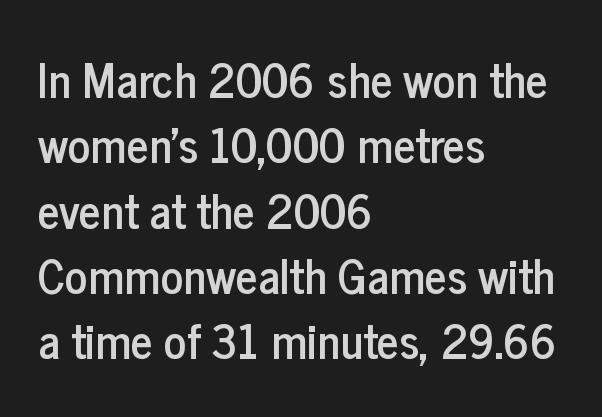
Q: Is the text italic (slanted)? A: No, it is upright.
Q: Is the typeface a serif or a sans-serif typeface? A: Sans-serif.
Q: Is the text underlined? A: No.
Q: How is the paragraph aligned? A: Left-aligned.
Q: Is the spacing between letters normal or unusually wide? A: Normal.
Q: Is the spacing between lines tight, normal or loose? A: Normal.
Q: Width (condensed, normal, or wide)? A: Condensed.
Q: Stroke contrast? A: Low.
Q: x-height? A: Medium.
Q: Monospaced? A: No.
